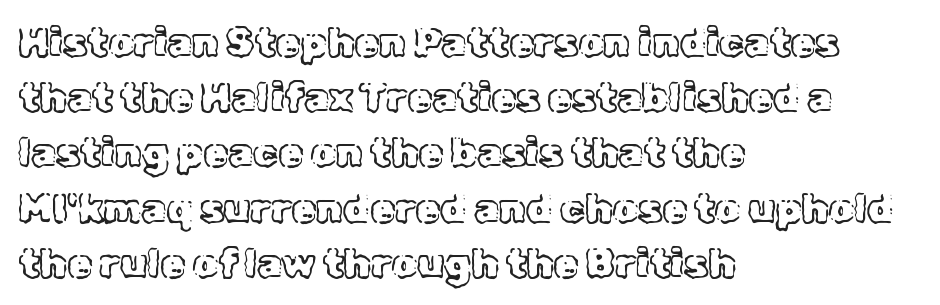
The image shows 40 px text type, upright; set left-aligned, normal line spacing (1.38x), normal letter spacing, not underlined; a medium x-height.
